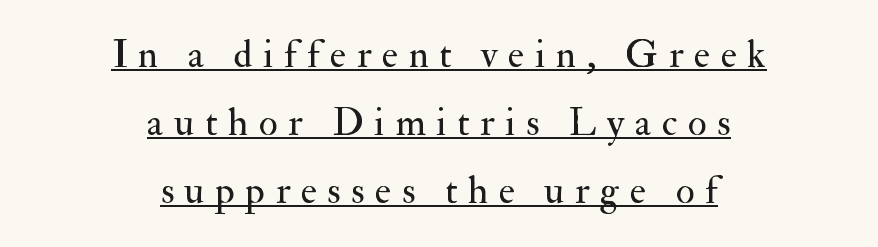
The image shows 39 px regular-weight serif type, upright; set centered, line spacing 1.75x, unusually wide letter spacing (+0.27 em), underlined; medium stroke contrast and a small x-height.
